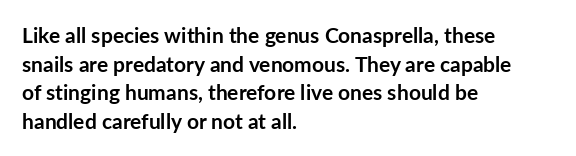
The image shows 21 px bold type, upright; set left-aligned, normal line spacing (1.36x), normal letter spacing, not underlined.
